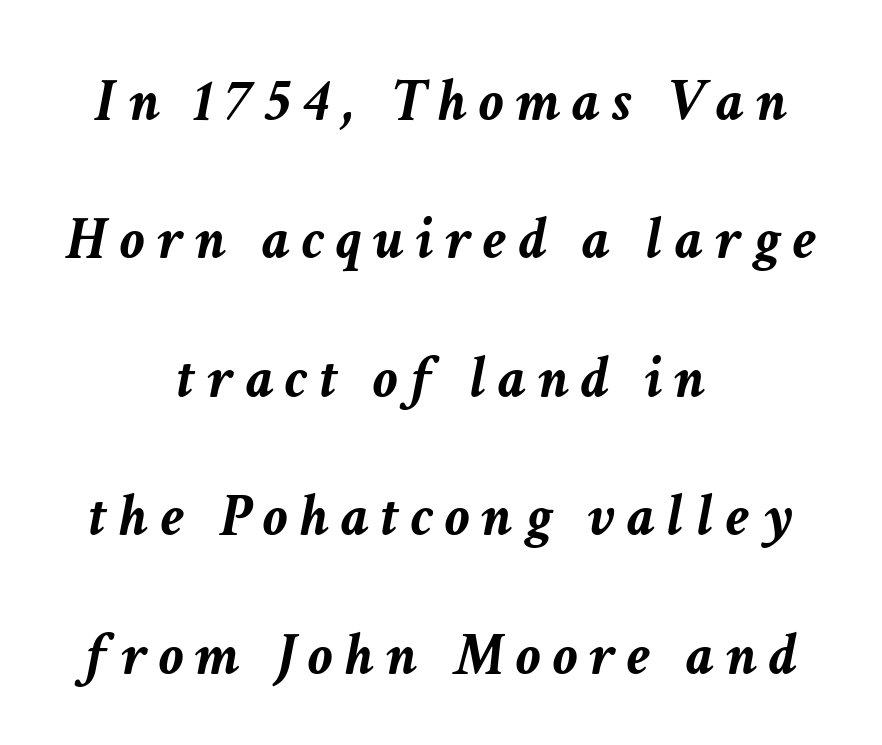
Q: Is the text bold? A: Yes.
Q: Is the text italic (slanted)? A: Yes, it leans right by about 11 degrees.
Q: Is the text underlined? A: No.
Q: How is the paragraph aligned? A: Centered.
Q: Is the spacing between letters normal or unusually wide? A: Unusually wide.
Q: Is the spacing between lines tight, normal or loose? A: Loose.
Q: Width (condensed, normal, or wide)? A: Normal.
Q: Stroke contrast? A: Low.
Q: x-height? A: Medium.
Q: Monospaced? A: No.
